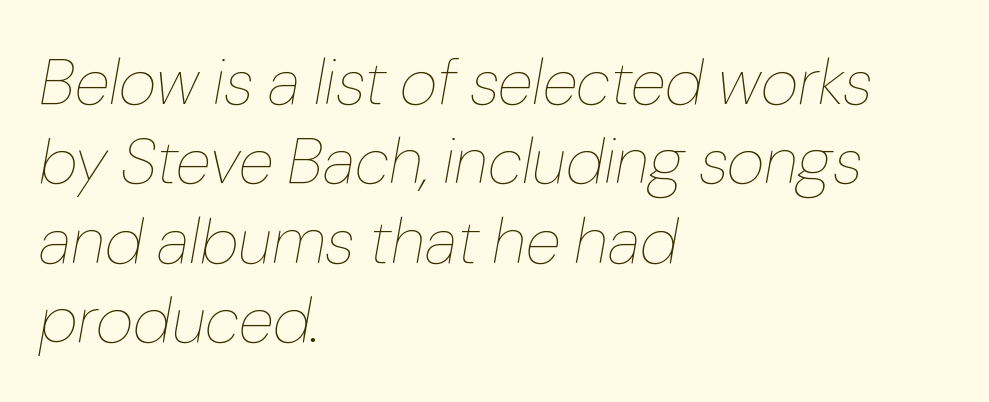
The image shows 65 px thin type, italic (leaning right); set left-aligned, line spacing 1.22x, normal letter spacing, not underlined; low stroke contrast and a medium x-height.
